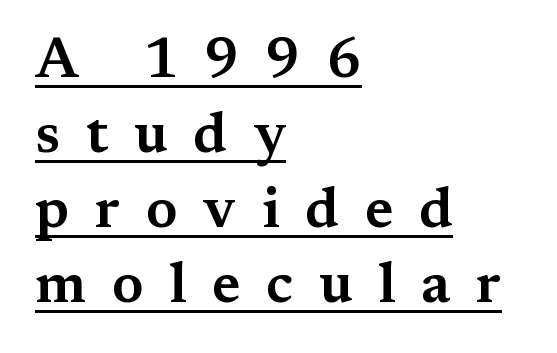
{"serif": "yes", "italic": "no", "width": "wide", "stroke_contrast": "medium", "x_height": "medium", "monospaced": "no", "underline": "yes", "align": "left", "line_spacing": "normal", "line_spacing_ratio": 1.34, "letter_spacing": "wide", "letter_spacing_em": 0.46, "glyph_px": 56}
